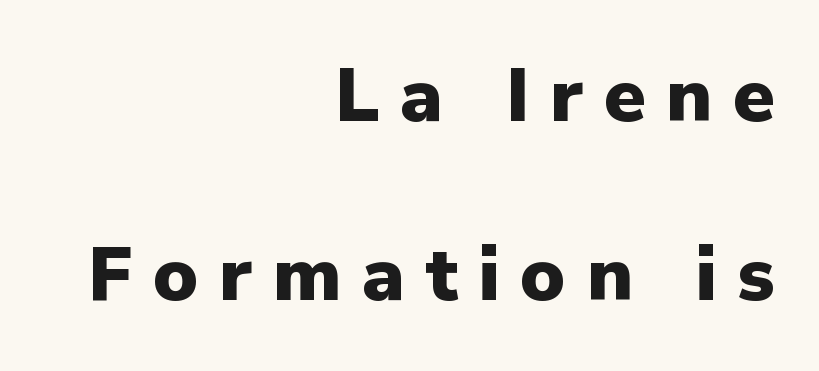
Q: Is the text bold? A: Yes.
Q: Is the text italic (slanted)? A: No, it is upright.
Q: Is the typeface a serif or a sans-serif typeface? A: Sans-serif.
Q: Is the text underlined? A: No.
Q: How is the paragraph aligned? A: Right-aligned.
Q: Is the spacing between letters normal or unusually wide? A: Unusually wide.
Q: Is the spacing between lines tight, normal or loose? A: Loose.
Q: Width (condensed, normal, or wide)? A: Normal.
Q: Stroke contrast? A: Low.
Q: x-height? A: Medium.
Q: Monospaced? A: No.
